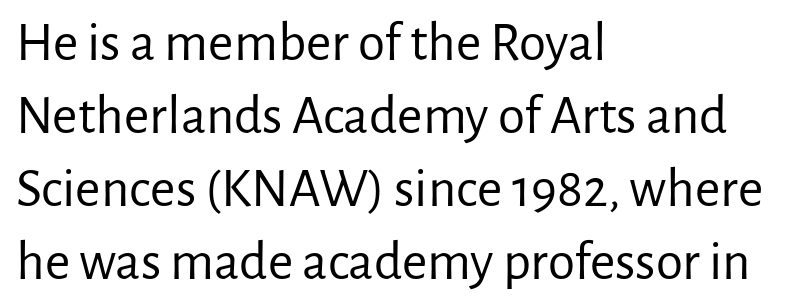
The image shows 55 px regular-weight sans-serif type, upright; set left-aligned, normal line spacing (1.33x), normal letter spacing, not underlined; low stroke contrast and a medium x-height.
